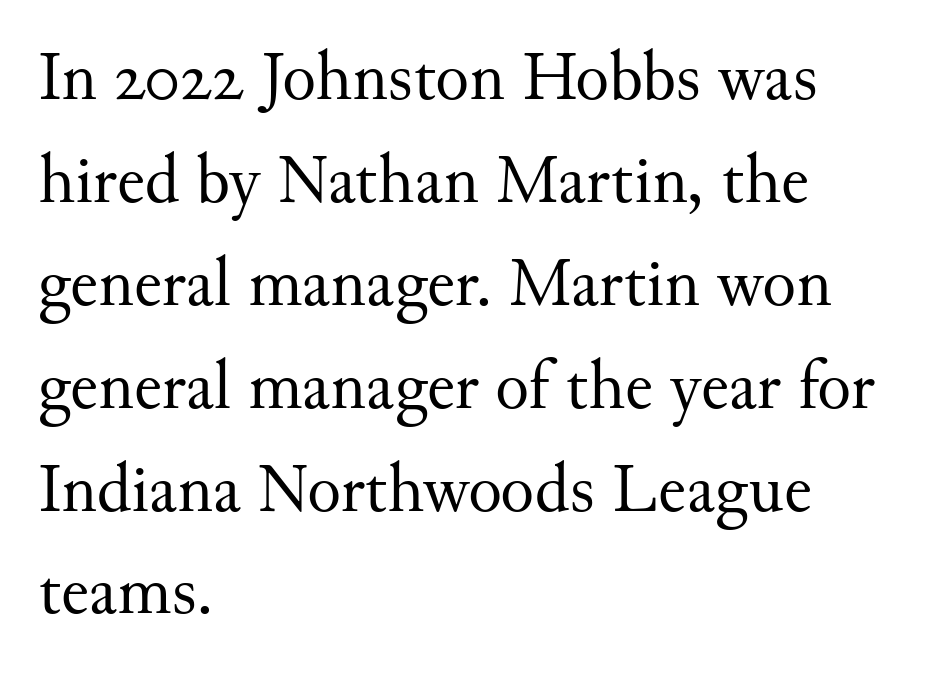
Think of a printed novel: that variable character pitch is what you see here. Vertical stems look standard width or narrower in stroke. A typesetter would mark this as roman, not italic. The passage shown has conventional tracking throughout.
